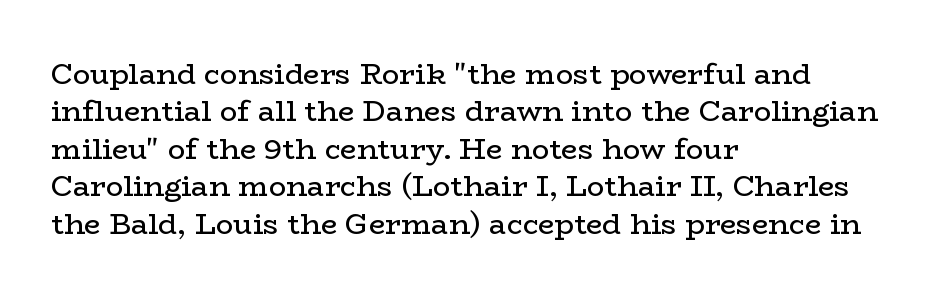
{"serif": "yes", "italic": "no", "bold": "no", "weight": "regular", "width": "wide", "stroke_contrast": "low", "x_height": "medium", "monospaced": "no", "underline": "no", "align": "left", "line_spacing": "normal", "line_spacing_ratio": 1.29, "letter_spacing": "normal", "letter_spacing_em": 0.0, "glyph_px": 29}
